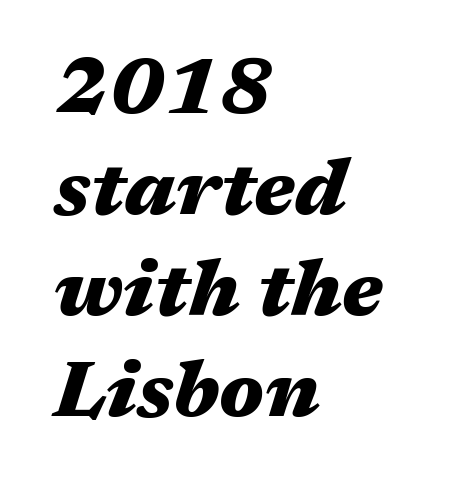
{"italic": "yes", "lean": "right", "slant_degrees": 17, "bold": "yes", "weight": "heavy", "width": "wide", "stroke_contrast": "medium", "x_height": "medium", "monospaced": "no", "underline": "no", "align": "left", "line_spacing": "normal", "line_spacing_ratio": 1.28, "letter_spacing": "normal", "letter_spacing_em": 0.0, "glyph_px": 79}
